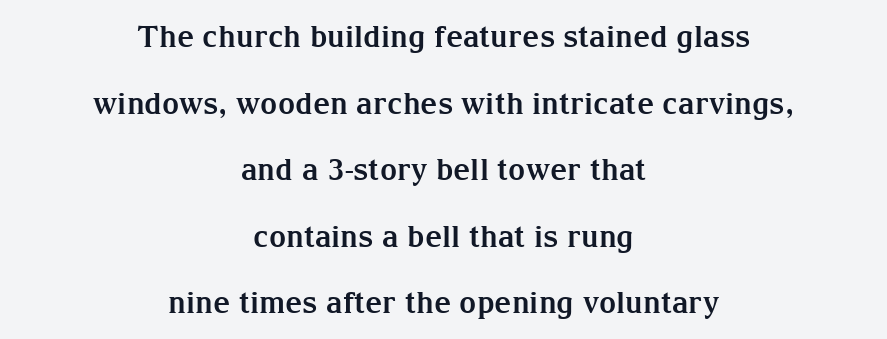
The image shows 30 px bold serif type, upright; set centered, loose line spacing (2.22x), normal letter spacing, not underlined; medium stroke contrast and a medium x-height.
